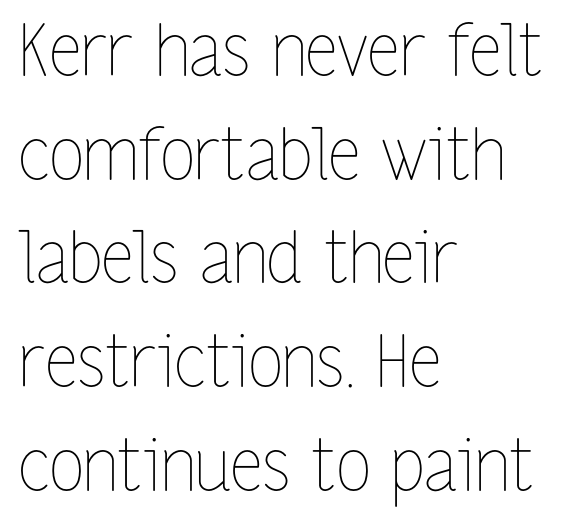
The image shows 71 px thin, condensed type, upright; set left-aligned, normal line spacing (1.46x), normal letter spacing, not underlined; low stroke contrast and a medium x-height.
